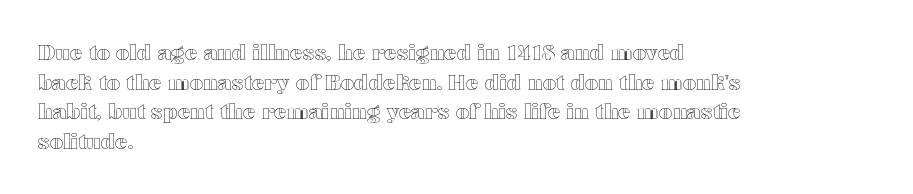
{"italic": "no", "underline": "no", "align": "left", "line_spacing": "normal", "line_spacing_ratio": 1.41, "letter_spacing": "normal", "letter_spacing_em": 0.0, "glyph_px": 21}
